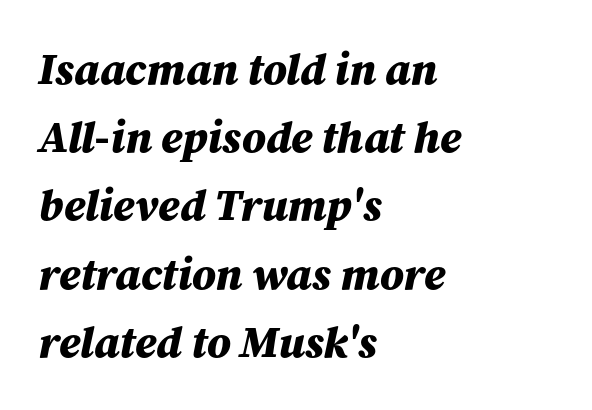
The image shows 44 px bold type, italic (leaning right); set left-aligned, normal line spacing (1.55x), normal letter spacing, not underlined; medium stroke contrast and a medium x-height.
